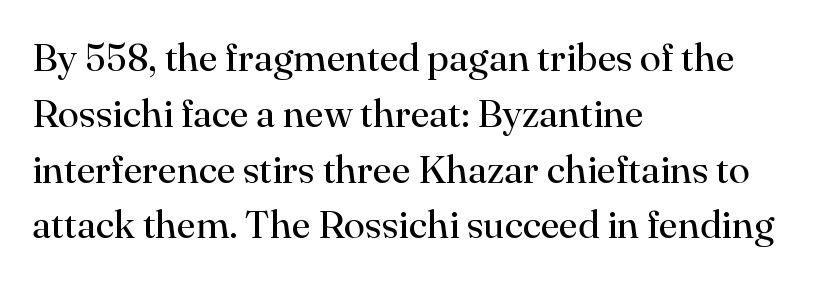
Q: Is the text bold? A: No.
Q: Is the text italic (slanted)? A: No, it is upright.
Q: Is the typeface a serif or a sans-serif typeface? A: Serif.
Q: Is the text underlined? A: No.
Q: How is the paragraph aligned? A: Left-aligned.
Q: Is the spacing between letters normal or unusually wide? A: Normal.
Q: Is the spacing between lines tight, normal or loose? A: Normal.
Q: Width (condensed, normal, or wide)? A: Normal.
Q: Stroke contrast? A: High.
Q: x-height? A: Small.
Q: Monospaced? A: No.
